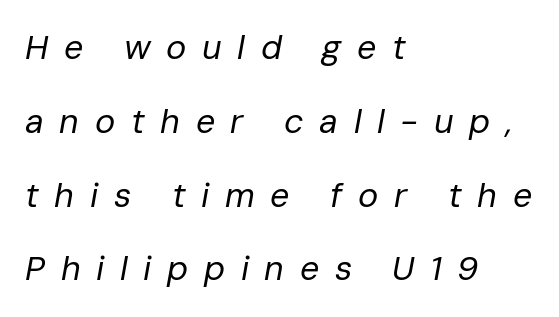
The image shows 34 px regular-weight type, italic (leaning right); set left-aligned, loose line spacing (2.17x), unusually wide letter spacing (+0.46 em), not underlined; low stroke contrast and a medium x-height.
